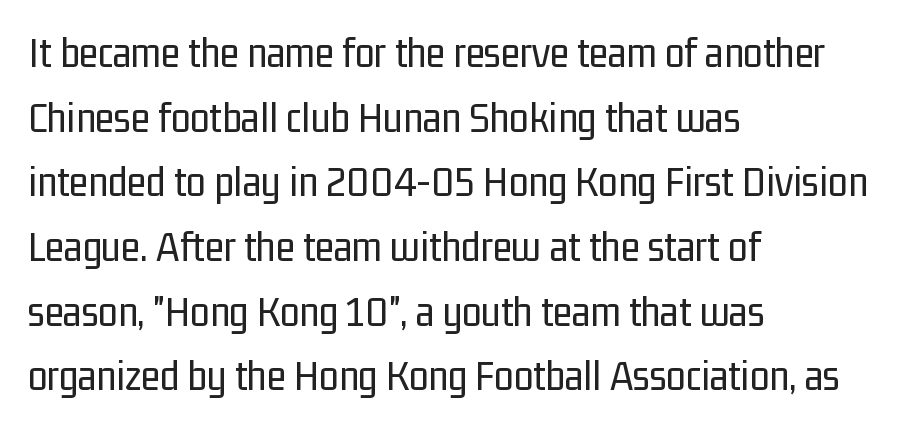
Stroke mass is kept to a normal reading level or below. Whoever set this chose a conventional vertical rhythm. Caption: standard tracking, unaltered. Does the copy run flush right? No — it runs flush left. If you drew a line through each stem, it would be perfectly vertical. Observe the absence of serifs on each vertical stroke in this sample.
